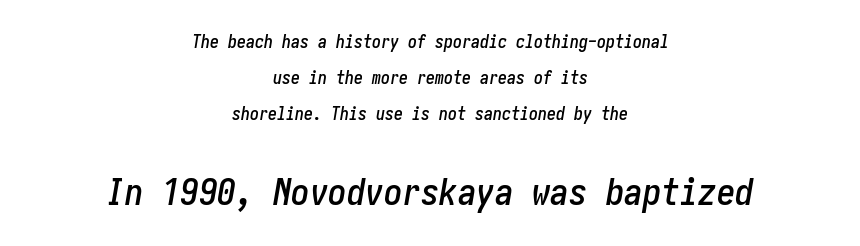
The image shows 37 px condensed type, italic (leaning right); set centered, loose line spacing (2.0x), normal letter spacing, not underlined; the second (bottom) block is 2.06x larger; low stroke contrast and a medium x-height.
